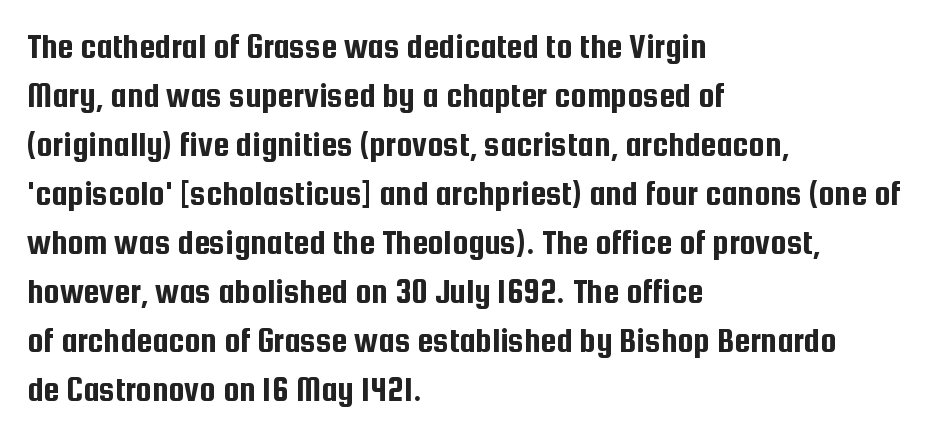
The image shows 36 px condensed sans-serif type, upright; set left-aligned, normal line spacing (1.36x), normal letter spacing, not underlined; low stroke contrast and a medium x-height.
